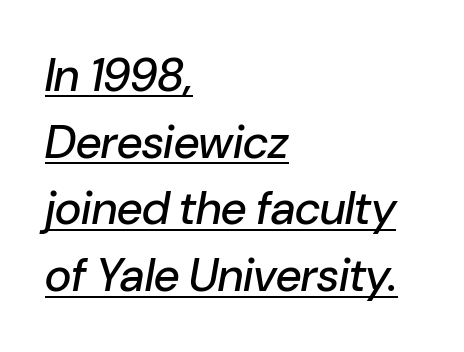
The image shows 46 px text type, italic (leaning right); set left-aligned, normal line spacing (1.45x), normal letter spacing, underlined; low stroke contrast and a medium x-height.
